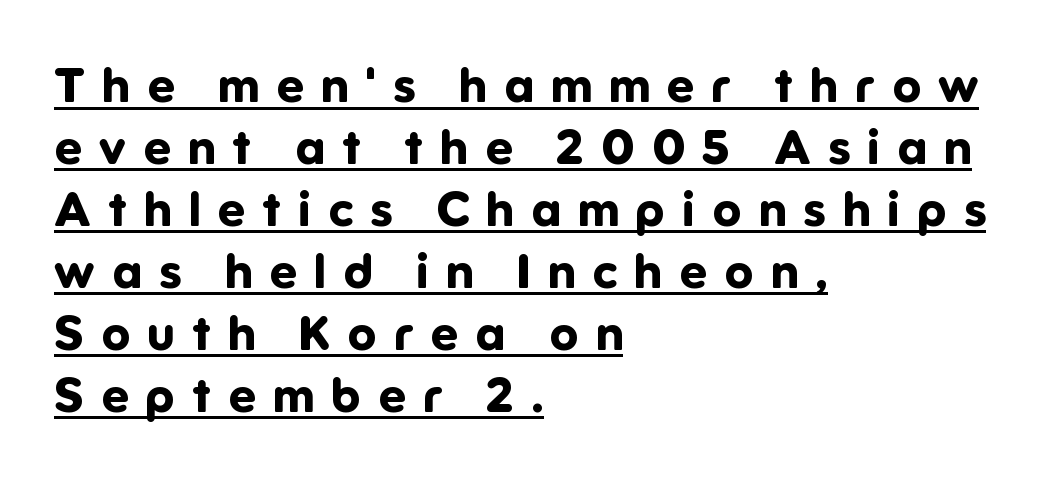
Q: Is the text bold? A: Yes.
Q: Is the text italic (slanted)? A: No, it is upright.
Q: Is the typeface a serif or a sans-serif typeface? A: Sans-serif.
Q: Is the text underlined? A: Yes.
Q: How is the paragraph aligned? A: Left-aligned.
Q: Is the spacing between letters normal or unusually wide? A: Unusually wide.
Q: Is the spacing between lines tight, normal or loose? A: Normal.
Q: Width (condensed, normal, or wide)? A: Normal.
Q: Stroke contrast? A: Low.
Q: x-height? A: Medium.
Q: Monospaced? A: No.
